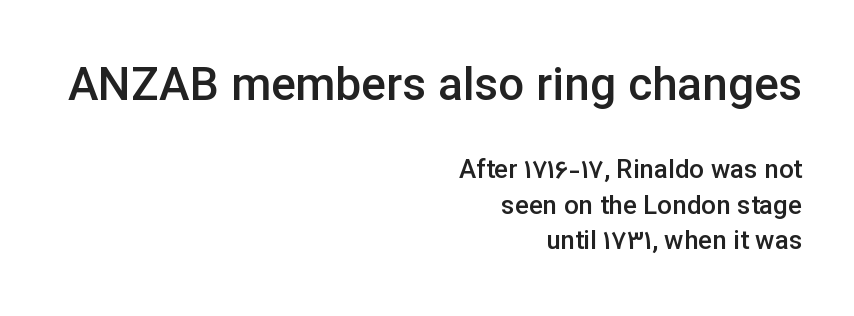
Q: Is the text bold? A: Semi-bold.
Q: Is the text italic (slanted)? A: No, it is upright.
Q: Is the typeface a serif or a sans-serif typeface? A: Sans-serif.
Q: Is the text underlined? A: No.
Q: How is the paragraph aligned? A: Right-aligned.
Q: Is the spacing between letters normal or unusually wide? A: Normal.
Q: Is the spacing between lines tight, normal or loose? A: Normal.
Q: Which block of text is set in a larger size, the first (top) or the second (bottom)? A: The first (top) one.
Q: Width (condensed, normal, or wide)? A: Normal.
Q: Stroke contrast? A: Low.
Q: x-height? A: Medium.
Q: Monospaced? A: No.
